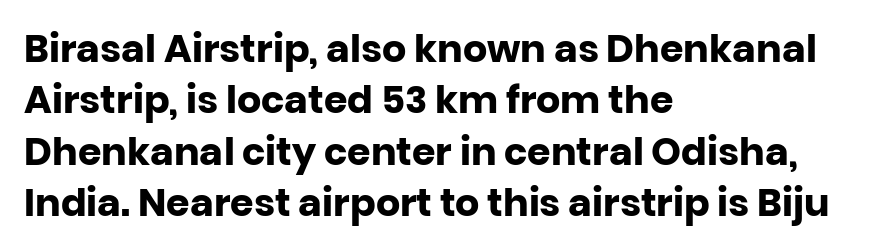
The sample has been set heavy, in full bold. No word sits above an underline. In terms of leading, this rendering sits right in the middle. Proportional: the letters do not fall into vertical columns.
